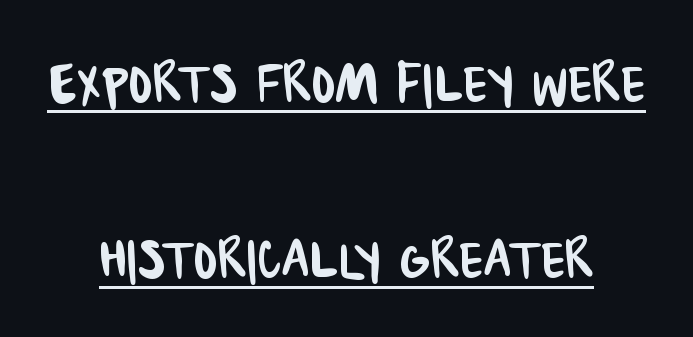
Underline: present. Compared with a flush-left layout, this one balances lines on the center instead. Letterform terminals end flat and unadorned throughout the passage. Does the leading feel generous? Absolutely, it's lavish. These lines keep a tight, regular rhythm from letter to letter. The rendering uses natural spacing where letterforms have individual widths.
